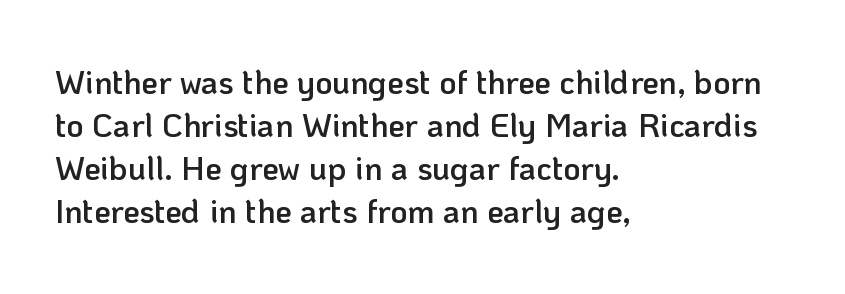
{"serif": "no", "italic": "no", "bold": "semi", "weight": "semibold", "width": "normal", "stroke_contrast": "low", "x_height": "medium", "monospaced": "no", "underline": "no", "align": "left", "line_spacing": "normal", "line_spacing_ratio": 1.3, "letter_spacing": "normal", "letter_spacing_em": 0.0, "glyph_px": 33}
